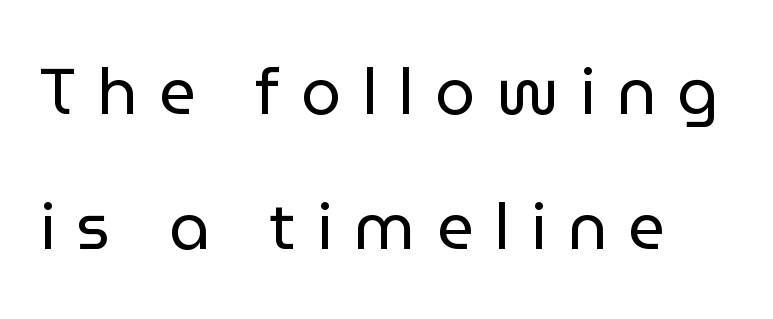
Q: Is the text bold? A: No.
Q: Is the text italic (slanted)? A: No, it is upright.
Q: Is the typeface a serif or a sans-serif typeface? A: Sans-serif.
Q: Is the text underlined? A: No.
Q: Is the spacing between letters normal or unusually wide? A: Unusually wide.
Q: Is the spacing between lines tight, normal or loose? A: Loose.
Q: Width (condensed, normal, or wide)? A: Normal.
Q: Stroke contrast? A: Low.
Q: x-height? A: Medium.
Q: Monospaced? A: No.
